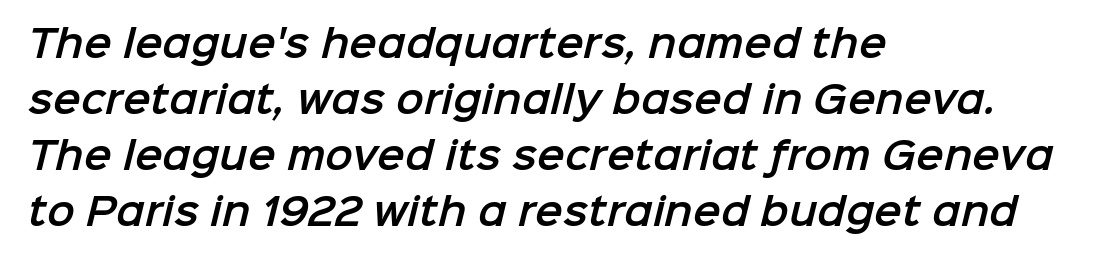
{"serif": "no", "width": "normal", "stroke_contrast": "low", "x_height": "medium", "monospaced": "no", "underline": "no", "align": "left", "line_spacing": "normal", "line_spacing_ratio": 1.51, "letter_spacing": "normal", "letter_spacing_em": 0.0, "glyph_px": 37}
